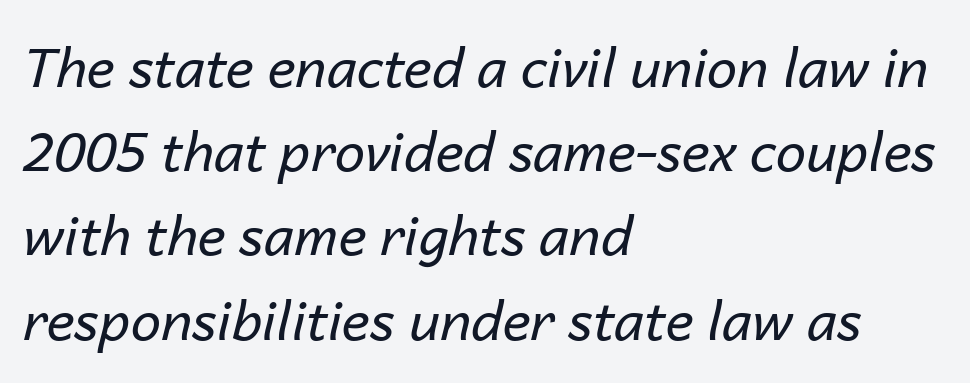
The image shows 54 px regular-weight type, italic (leaning right); set left-aligned, normal line spacing (1.56x), normal letter spacing, not underlined; low stroke contrast and a medium x-height.
